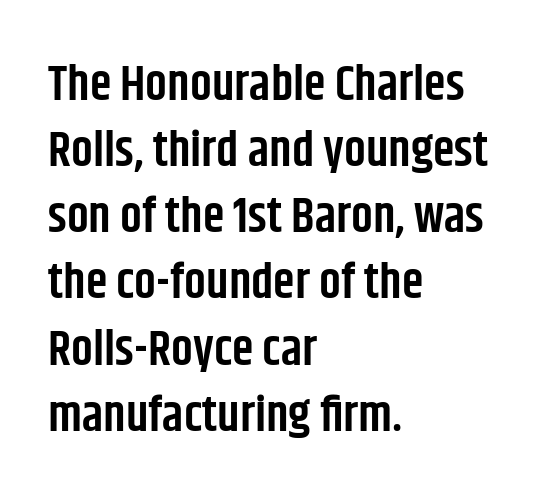
The image shows 49 px semibold, condensed sans-serif type, upright; set left-aligned, normal line spacing (1.35x), normal letter spacing, not underlined; low stroke contrast and a large x-height.
